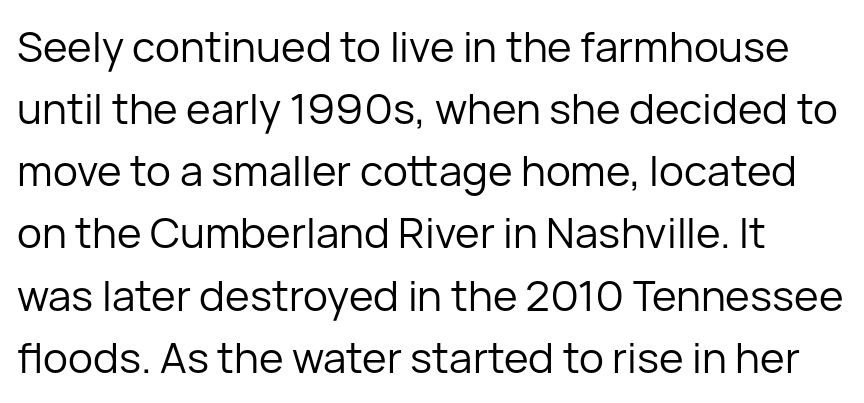
The image shows 42 px regular-weight sans-serif type, upright; set normal line spacing (1.48x), normal letter spacing, not underlined; low stroke contrast and a medium x-height.
